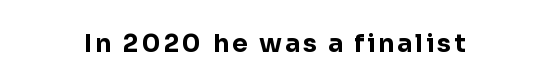
The image shows 25 px bold type, upright; set not underlined.
